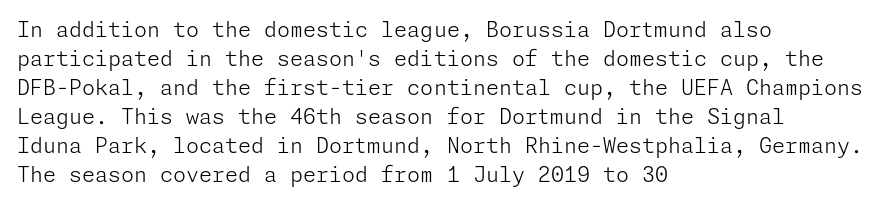
Q: Is the text bold? A: No.
Q: Is the text italic (slanted)? A: No, it is upright.
Q: Is the text underlined? A: No.
Q: How is the paragraph aligned? A: Left-aligned.
Q: Is the spacing between letters normal or unusually wide? A: Normal.
Q: Is the spacing between lines tight, normal or loose? A: Normal.
